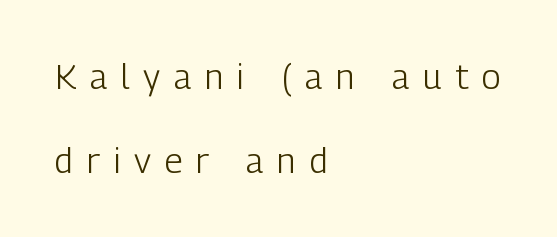
The image shows 35 px light, condensed sans-serif type, upright; set left-aligned, loose line spacing (2.41x), unusually wide letter spacing (+0.39 em), not underlined; low stroke contrast and a medium x-height.
